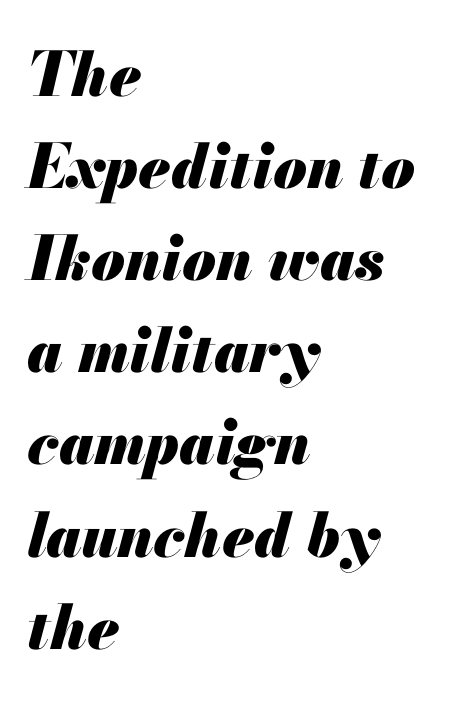
Q: Is the text bold? A: Yes.
Q: Is the text italic (slanted)? A: Yes, it leans right by about 13 degrees.
Q: Is the text underlined? A: No.
Q: How is the paragraph aligned? A: Left-aligned.
Q: Is the spacing between letters normal or unusually wide? A: Normal.
Q: Is the spacing between lines tight, normal or loose? A: Normal.
Q: Width (condensed, normal, or wide)? A: Normal.
Q: Stroke contrast? A: Medium.
Q: x-height? A: Small.
Q: Monospaced? A: No.
